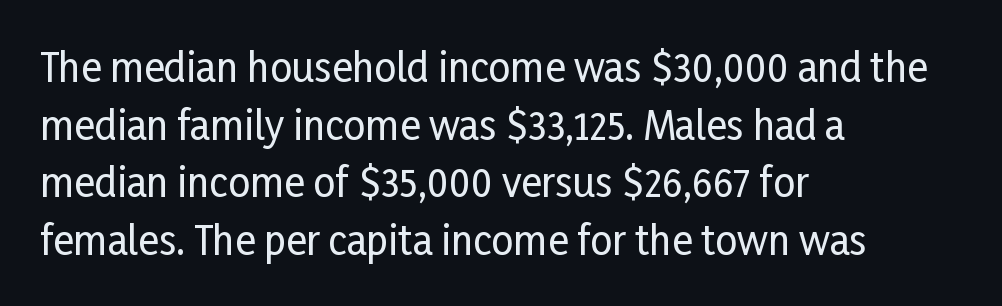
{"serif": "no", "italic": "no", "width": "condensed", "stroke_contrast": "low", "x_height": "medium", "monospaced": "no", "underline": "no", "align": "left", "line_spacing": "normal", "line_spacing_ratio": 1.48, "letter_spacing": "normal", "letter_spacing_em": 0.0, "glyph_px": 39}
